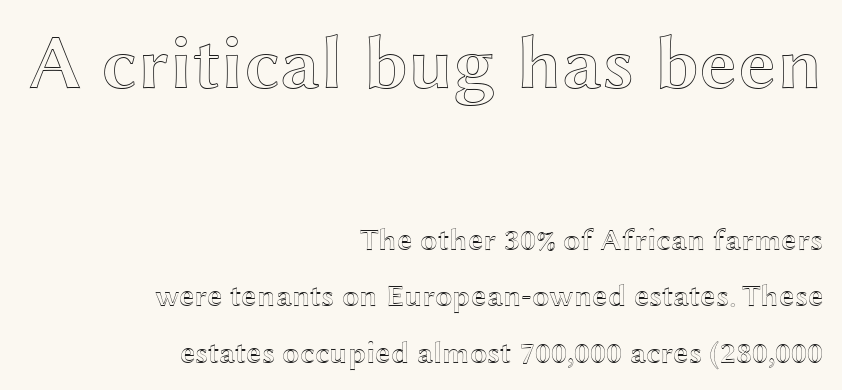
Q: Is the text italic (slanted)? A: No, it is upright.
Q: Is the text underlined? A: No.
Q: How is the paragraph aligned? A: Right-aligned.
Q: Is the spacing between letters normal or unusually wide? A: Normal.
Q: Which block of text is set in a larger size, the first (top) or the second (bottom)? A: The first (top) one.
Q: Width (condensed, normal, or wide)? A: Wide.
Q: x-height? A: Medium.
Q: Monospaced? A: No.
